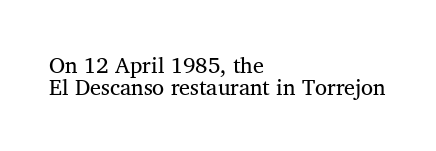
The image shows 22 px text type, upright; set left-aligned, tight line spacing (1.02x), normal letter spacing, not underlined.
